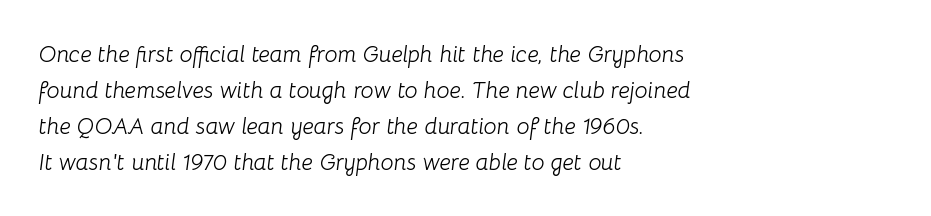
Q: Is the text bold? A: No.
Q: Is the text italic (slanted)? A: Yes, it leans right by about 8 degrees.
Q: Is the text underlined? A: No.
Q: How is the paragraph aligned? A: Left-aligned.
Q: Is the spacing between letters normal or unusually wide? A: Normal.
Q: Is the spacing between lines tight, normal or loose? A: Normal.
